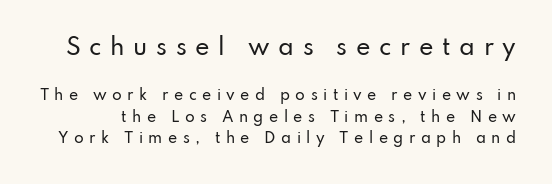
Q: Is the text italic (slanted)? A: No, it is upright.
Q: Is the text underlined? A: No.
Q: Is the spacing between letters normal or unusually wide? A: Unusually wide.
Q: Is the spacing between lines tight, normal or loose? A: Normal.
Q: Which block of text is set in a larger size, the first (top) or the second (bottom)? A: The first (top) one.
